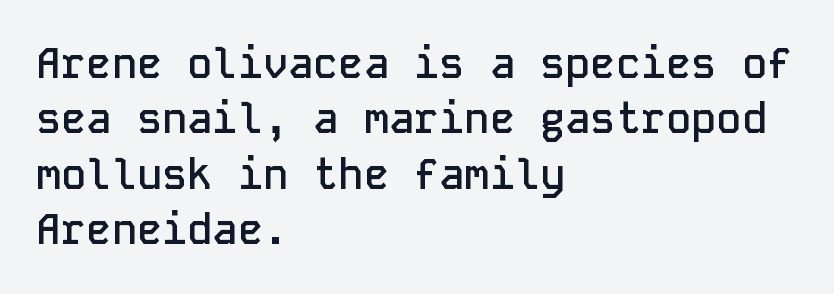
Vertical strokes here are truly vertical. Bold? Not quite — semibold, heavier than regular but stopping short. In terms of letterform style, serifs are entirely absent. Vertical spacing — default.
